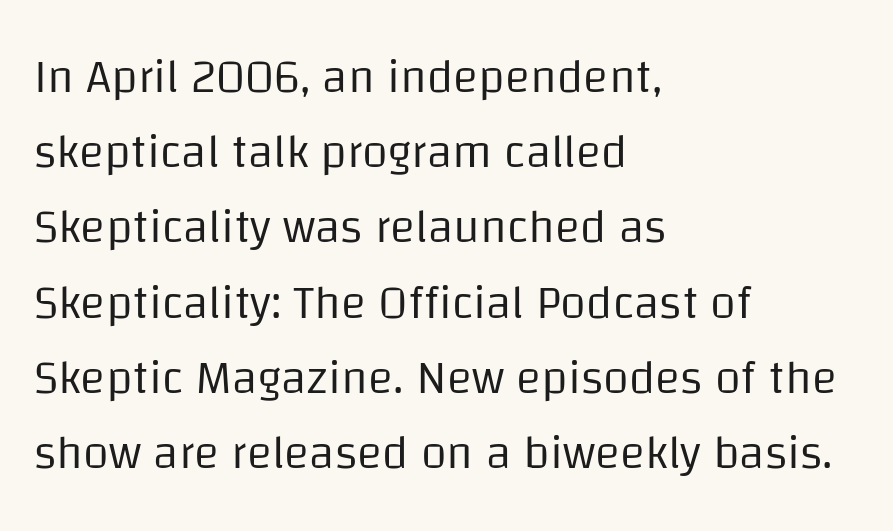
The image shows 47 px regular-weight sans-serif type, upright; set left-aligned, normal line spacing (1.6x), normal letter spacing, not underlined; low stroke contrast and a large x-height.
